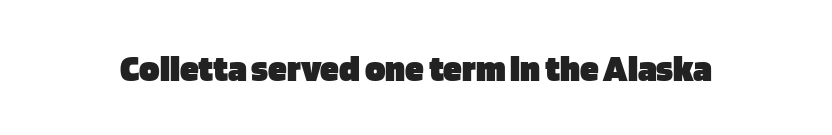
Q: Is the text bold? A: Yes.
Q: Is the text italic (slanted)? A: No, it is upright.
Q: Is the typeface a serif or a sans-serif typeface? A: Sans-serif.
Q: Is the text underlined? A: No.
Q: Is the spacing between letters normal or unusually wide? A: Normal.
Q: Width (condensed, normal, or wide)? A: Normal.
Q: Stroke contrast? A: Low.
Q: x-height? A: Large.
Q: Monospaced? A: No.
